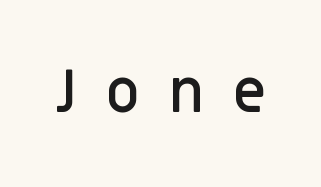
Q: Is the text bold? A: Semi-bold.
Q: Is the text italic (slanted)? A: No, it is upright.
Q: Is the typeface a serif or a sans-serif typeface? A: Sans-serif.
Q: Is the text underlined? A: No.
Q: Is the spacing between letters normal or unusually wide? A: Unusually wide.
Q: Width (condensed, normal, or wide)? A: Normal.
Q: Stroke contrast? A: Low.
Q: x-height? A: Large.
Q: Monospaced? A: No.
